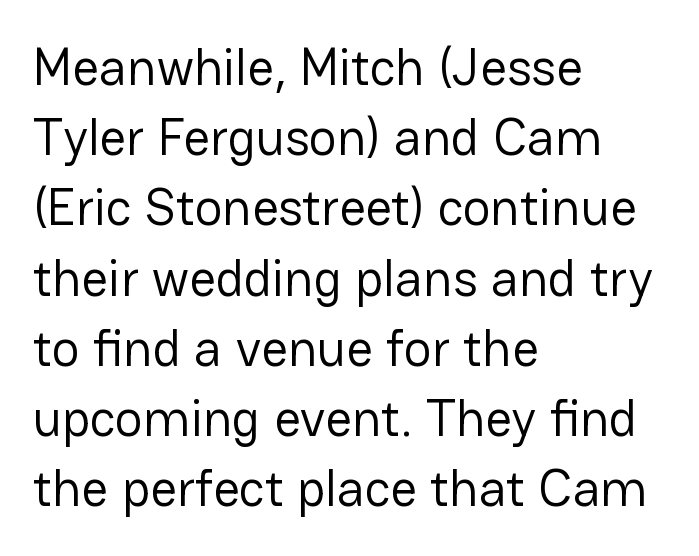
{"serif": "no", "italic": "no", "bold": "no", "weight": "regular", "width": "normal", "stroke_contrast": "low", "x_height": "medium", "monospaced": "no", "underline": "no", "align": "left", "line_spacing": "normal", "line_spacing_ratio": 1.35, "letter_spacing": "normal", "letter_spacing_em": 0.0, "glyph_px": 52}
